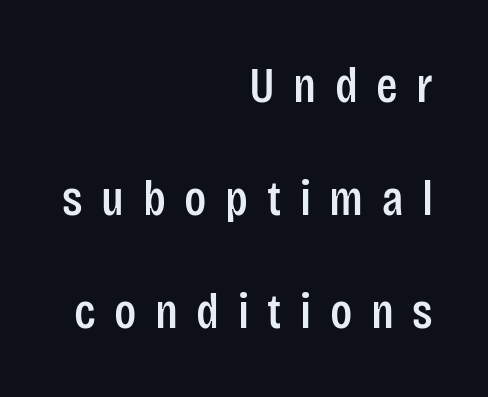
Q: Is the text italic (slanted)? A: No, it is upright.
Q: Is the typeface a serif or a sans-serif typeface? A: Sans-serif.
Q: Is the text underlined? A: No.
Q: How is the paragraph aligned? A: Right-aligned.
Q: Is the spacing between letters normal or unusually wide? A: Unusually wide.
Q: Is the spacing between lines tight, normal or loose? A: Loose.
Q: Width (condensed, normal, or wide)? A: Condensed.
Q: Stroke contrast? A: Low.
Q: x-height? A: Large.
Q: Monospaced? A: No.
